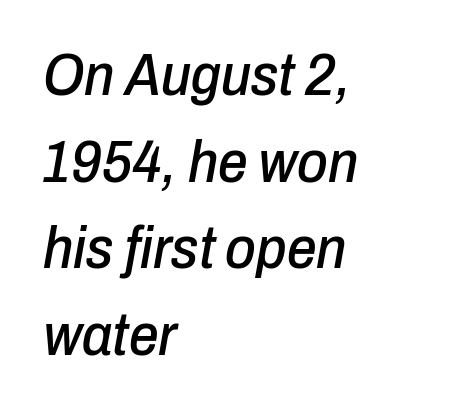
The image shows 59 px condensed type, italic (leaning right); set left-aligned, normal line spacing (1.47x), normal letter spacing, not underlined; low stroke contrast and a medium x-height.
